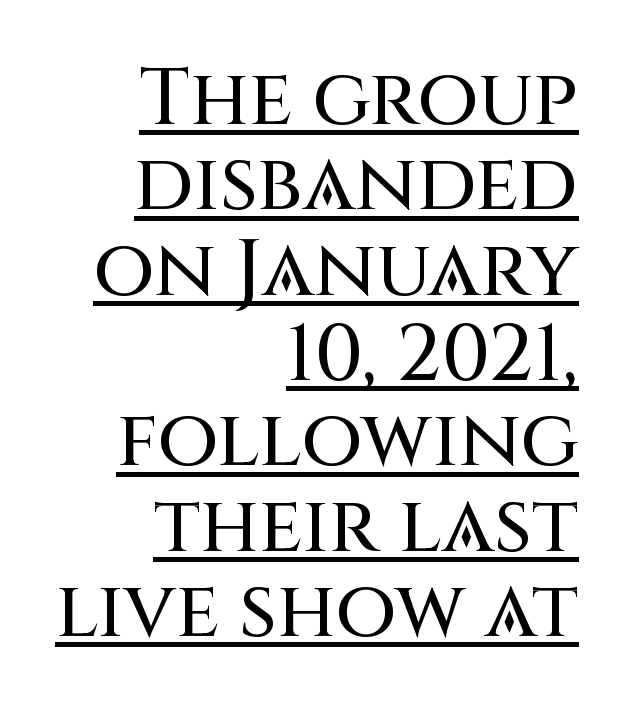
Honestly, the letter spacing is just normal — you wouldn't notice it. Does the copy run flush right? Yes — the right margin is perfectly even. Italic? Not at all — the glyphs are vertical. Emphasis is given by a line drawn under the lettering.
